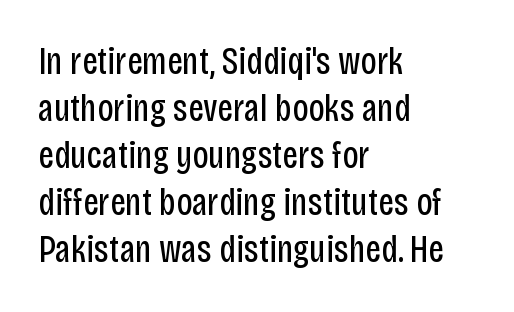
The image shows 38 px regular-weight, condensed sans-serif type, upright; set left-aligned, line spacing 1.24x, normal letter spacing, not underlined; low stroke contrast and a large x-height.
